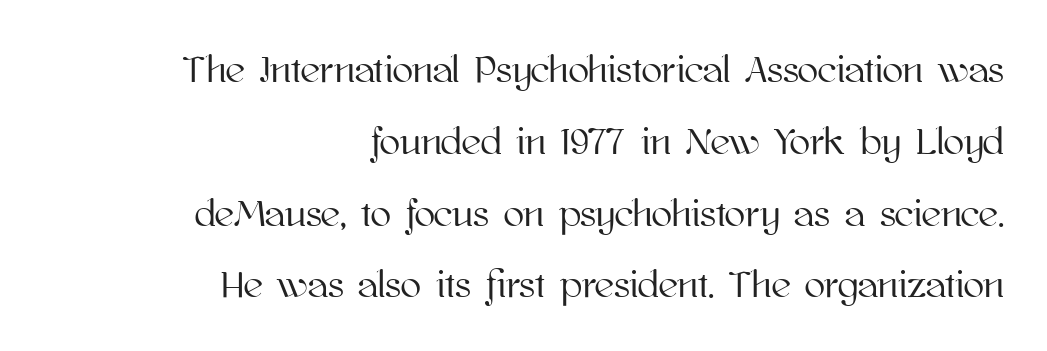
Q: Is the text italic (slanted)? A: No, it is upright.
Q: Is the text underlined? A: No.
Q: How is the paragraph aligned? A: Right-aligned.
Q: Is the spacing between letters normal or unusually wide? A: Normal.
Q: Width (condensed, normal, or wide)? A: Normal.
Q: Stroke contrast? A: High.
Q: x-height? A: Medium.
Q: Monospaced? A: No.
